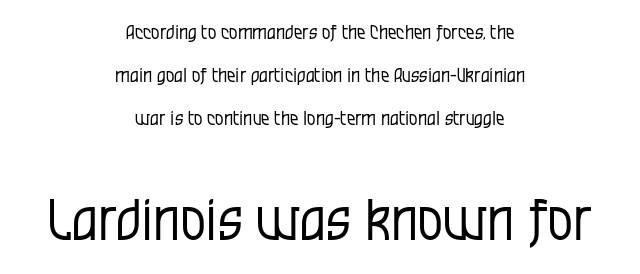
Q: Is the text bold? A: No.
Q: Is the text italic (slanted)? A: No, it is upright.
Q: Is the typeface a serif or a sans-serif typeface? A: Sans-serif.
Q: Is the text underlined? A: No.
Q: How is the paragraph aligned? A: Centered.
Q: Is the spacing between letters normal or unusually wide? A: Normal.
Q: Is the spacing between lines tight, normal or loose? A: Loose.
Q: Which block of text is set in a larger size, the first (top) or the second (bottom)? A: The second (bottom) one.
Q: Width (condensed, normal, or wide)? A: Condensed.
Q: Stroke contrast? A: Low.
Q: x-height? A: Large.
Q: Monospaced? A: No.
